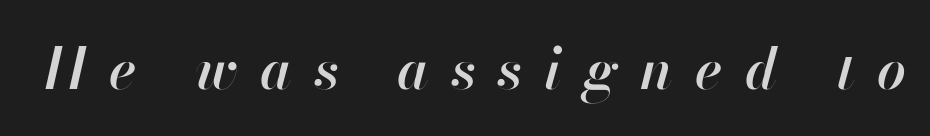
{"italic": "yes", "lean": "right", "slant_degrees": 13, "bold": "semi", "weight": "semibold", "width": "normal", "stroke_contrast": "high", "x_height": "small", "monospaced": "no", "underline": "no", "letter_spacing": "wide", "letter_spacing_em": 0.39, "glyph_px": 57}
